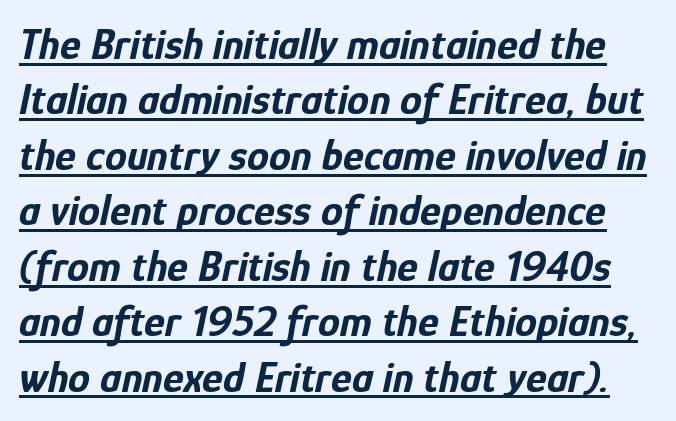
Honestly, the letter spacing is just normal — you wouldn't notice it. Decoration check: the copy is underlined. You could not count columns in this text — the font is proportionally spaced. Tall strokes in this sample are angled rather than plumb. Is the type bold? Yes — the strokes are clearly thick and heavy.
